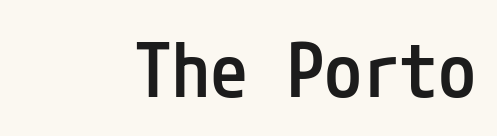
{"serif": "no", "italic": "no", "bold": "semi", "weight": "semibold", "width": "condensed", "stroke_contrast": "low", "x_height": "medium", "underline": "no", "letter_spacing": "normal", "letter_spacing_em": 0.0, "glyph_px": 76}
